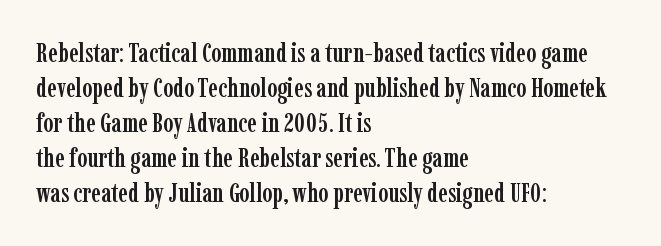
{"italic": "no", "underline": "no", "align": "left", "line_spacing": "normal", "line_spacing_ratio": 1.3, "letter_spacing": "normal", "letter_spacing_em": 0.0, "glyph_px": 27}
